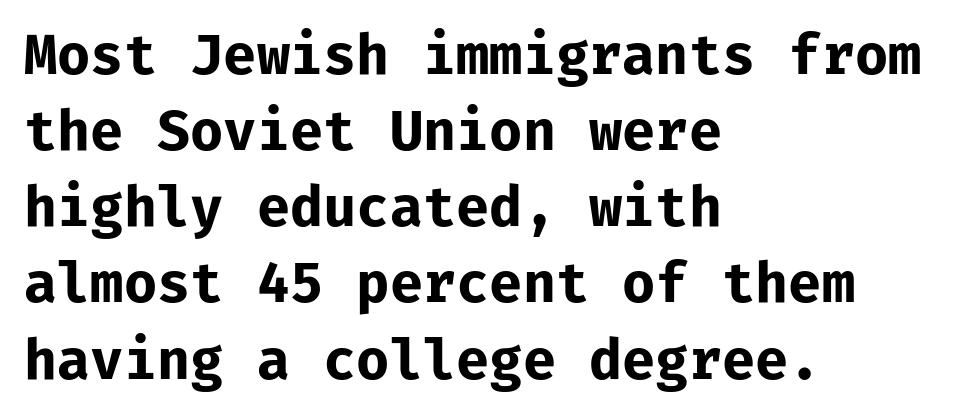
Q: Is the text bold? A: Yes.
Q: Is the text italic (slanted)? A: No, it is upright.
Q: Is the typeface a serif or a sans-serif typeface? A: Sans-serif.
Q: Is the text underlined? A: No.
Q: How is the paragraph aligned? A: Left-aligned.
Q: Is the spacing between letters normal or unusually wide? A: Normal.
Q: Is the spacing between lines tight, normal or loose? A: Normal.
Q: Width (condensed, normal, or wide)? A: Normal.
Q: Stroke contrast? A: Low.
Q: x-height? A: Medium.
Q: Monospaced? A: Yes.
